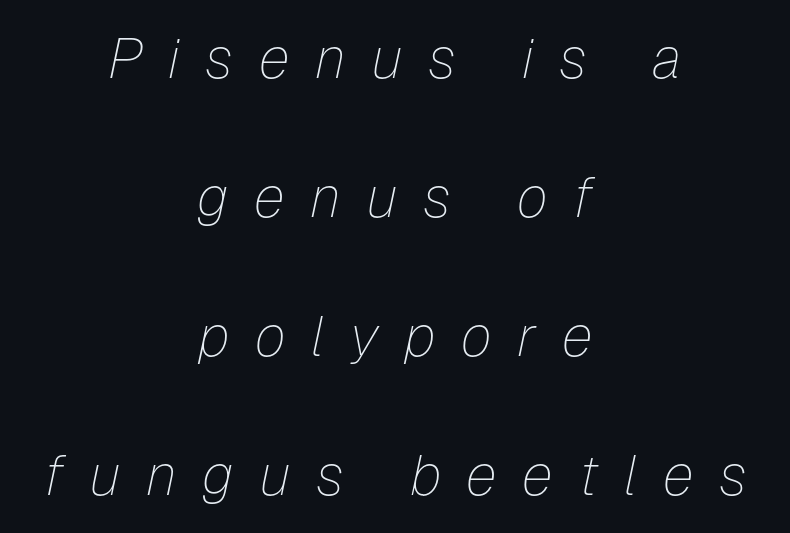
{"italic": "yes", "lean": "right", "slant_degrees": 12, "bold": "no", "weight": "thin", "width": "normal", "stroke_contrast": "low", "x_height": "medium", "monospaced": "no", "underline": "no", "align": "center", "line_spacing": "loose", "line_spacing_ratio": 2.48, "letter_spacing": "wide", "letter_spacing_em": 0.46, "glyph_px": 56}
